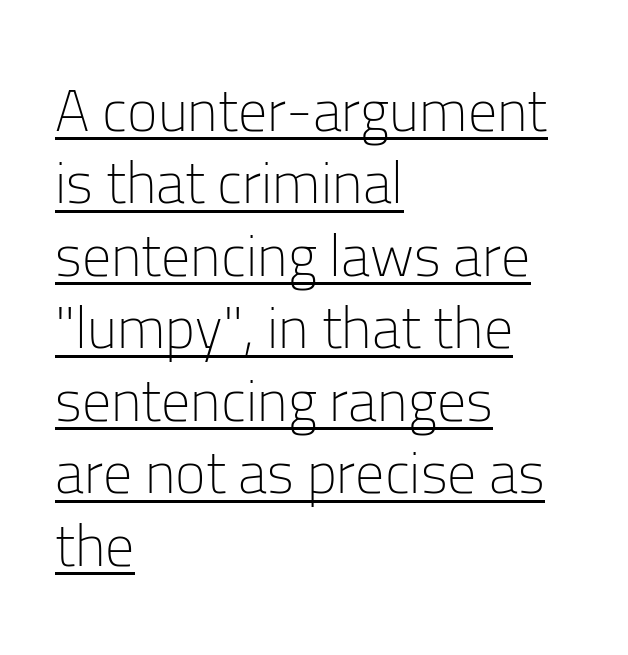
Q: Is the text bold? A: No.
Q: Is the text italic (slanted)? A: No, it is upright.
Q: Is the typeface a serif or a sans-serif typeface? A: Sans-serif.
Q: Is the text underlined? A: Yes.
Q: How is the paragraph aligned? A: Left-aligned.
Q: Is the spacing between letters normal or unusually wide? A: Normal.
Q: Is the spacing between lines tight, normal or loose? A: Normal.
Q: Width (condensed, normal, or wide)? A: Normal.
Q: Stroke contrast? A: Low.
Q: x-height? A: Medium.
Q: Monospaced? A: No.
